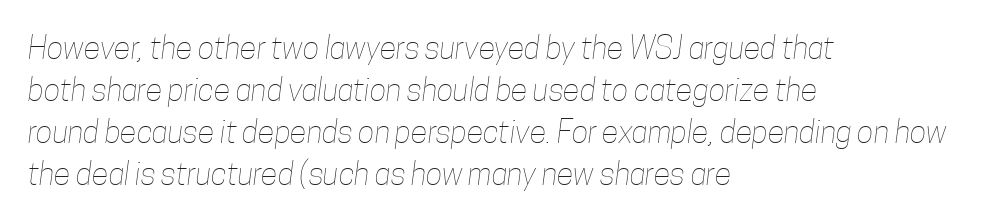
The image shows 31 px thin, condensed type; set left-aligned, normal line spacing (1.36x), normal letter spacing, not underlined; low stroke contrast and a medium x-height.
